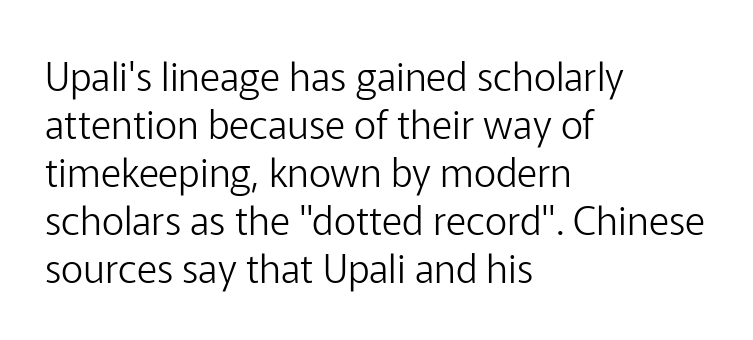
No italicization has been applied; the sample stays upright. Spacing verdict: proportional, widths tailored to each character. The type is set solid horizontally, with unmodified tracking. The passage shown is typeset with a sans-serif family. Compared with a centered layout, this one pins lines to the left instead. Quick note: underline off.
